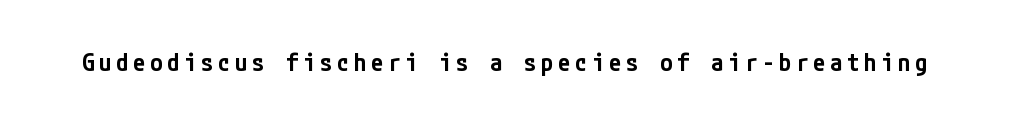
Each row of text sits above clean, open space. The strokes are fattened partway — semibold, not bold. Italic? Not at all — the glyphs are vertical.
